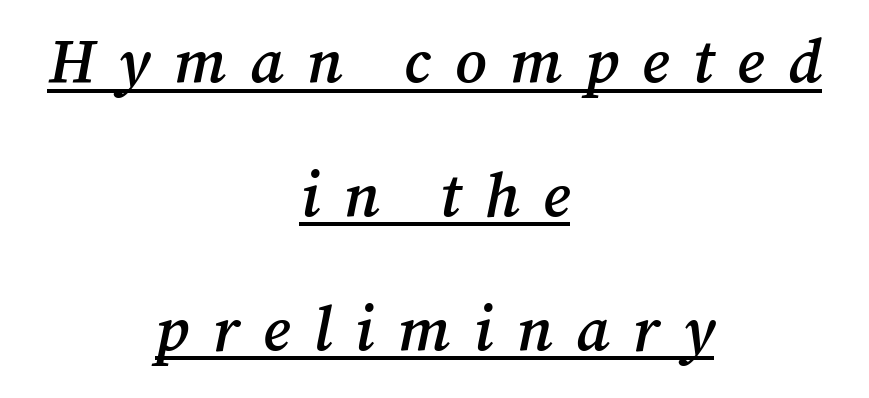
The typeface chosen for these lines features serifs. Every word sits above its own underline. The paragraph has two soft edges and a firm central axis. Caption: semibold face, moderately heavy strokes. This sample uses expanded letter spacing, leaving extra air between glyphs. In terms of posture, this sample is oblique.
